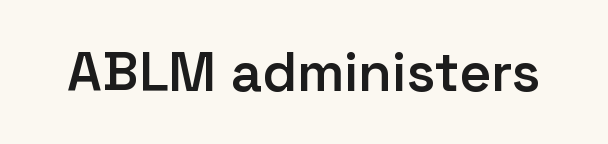
{"serif": "no", "italic": "no", "bold": "semi", "weight": "semibold", "width": "normal", "stroke_contrast": "low", "x_height": "medium", "monospaced": "no", "underline": "no", "letter_spacing": "normal", "letter_spacing_em": 0.0, "glyph_px": 55}
